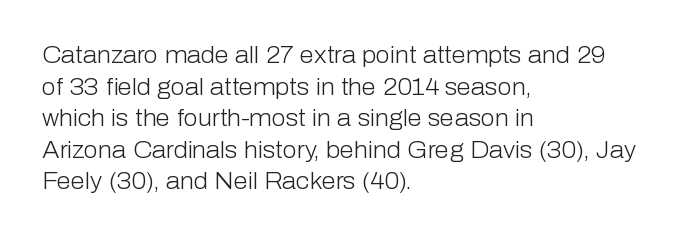
Q: Is the text bold? A: No.
Q: Is the text italic (slanted)? A: No, it is upright.
Q: Is the text underlined? A: No.
Q: How is the paragraph aligned? A: Left-aligned.
Q: Is the spacing between letters normal or unusually wide? A: Normal.
Q: Is the spacing between lines tight, normal or loose? A: Normal.
